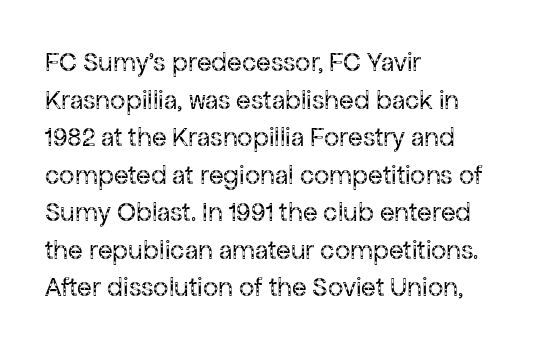
Q: Is the text bold? A: No.
Q: Is the text italic (slanted)? A: No, it is upright.
Q: Is the text underlined? A: No.
Q: How is the paragraph aligned? A: Left-aligned.
Q: Is the spacing between letters normal or unusually wide? A: Normal.
Q: Is the spacing between lines tight, normal or loose? A: Normal.
